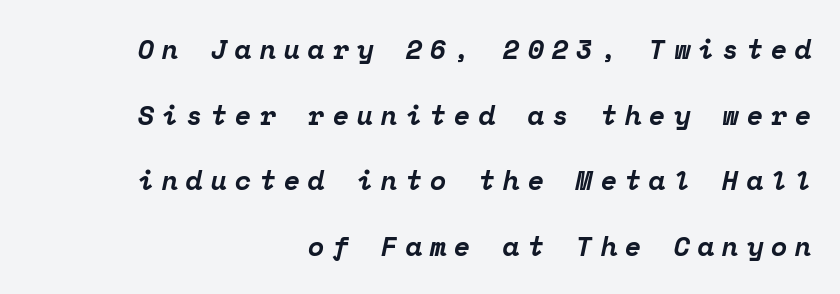
Q: Is the text bold? A: Yes.
Q: Is the text italic (slanted)? A: Yes, it leans right by about 12 degrees.
Q: Is the text underlined? A: No.
Q: How is the paragraph aligned? A: Right-aligned.
Q: Is the spacing between letters normal or unusually wide? A: Unusually wide.
Q: Is the spacing between lines tight, normal or loose? A: Loose.
